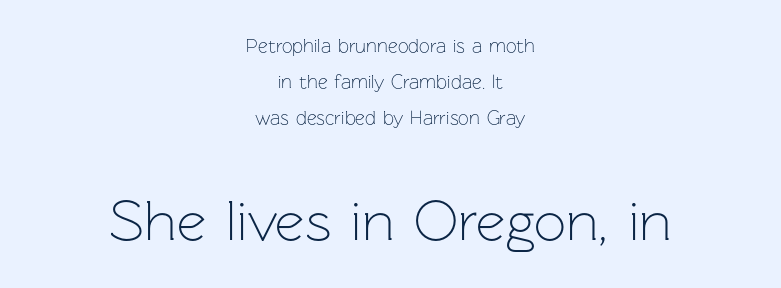
Q: Is the text bold? A: No.
Q: Is the text italic (slanted)? A: No, it is upright.
Q: Is the typeface a serif or a sans-serif typeface? A: Sans-serif.
Q: Is the text underlined? A: No.
Q: How is the paragraph aligned? A: Centered.
Q: Is the spacing between letters normal or unusually wide? A: Normal.
Q: Is the spacing between lines tight, normal or loose? A: Loose.
Q: Which block of text is set in a larger size, the first (top) or the second (bottom)? A: The second (bottom) one.
Q: Width (condensed, normal, or wide)? A: Normal.
Q: Stroke contrast? A: Low.
Q: x-height? A: Medium.
Q: Monospaced? A: No.
